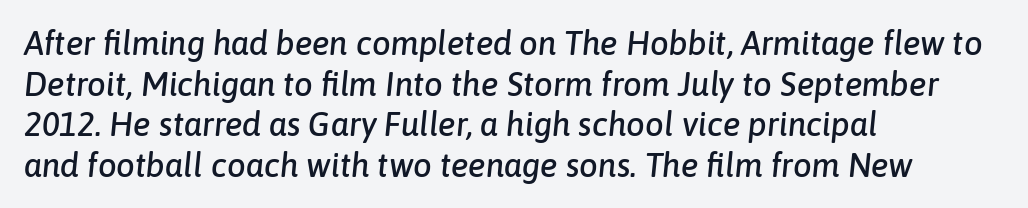
{"italic": "yes", "lean": "right", "slant_degrees": 6, "width": "normal", "stroke_contrast": "low", "x_height": "medium", "monospaced": "no", "underline": "no", "align": "left", "line_spacing_ratio": 1.23, "letter_spacing": "normal", "letter_spacing_em": 0.0, "glyph_px": 33}
